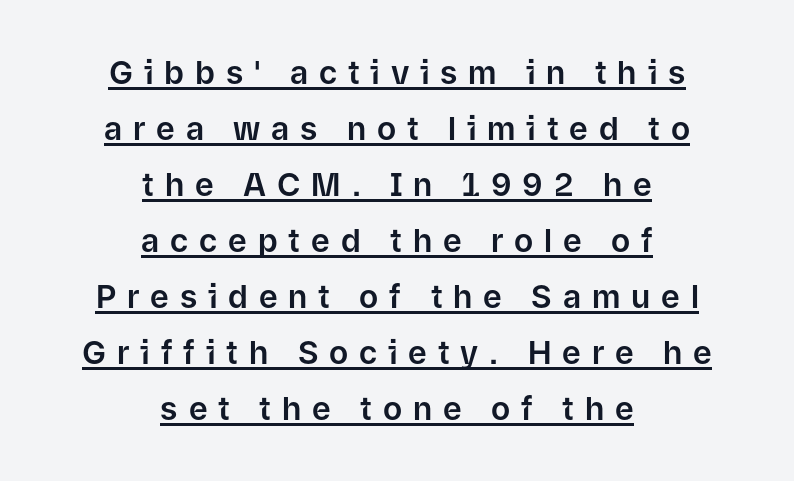
The image shows 32 px sans-serif type, upright; set centered, line spacing 1.75x, unusually wide letter spacing (+0.34 em), underlined; low stroke contrast and a medium x-height.
